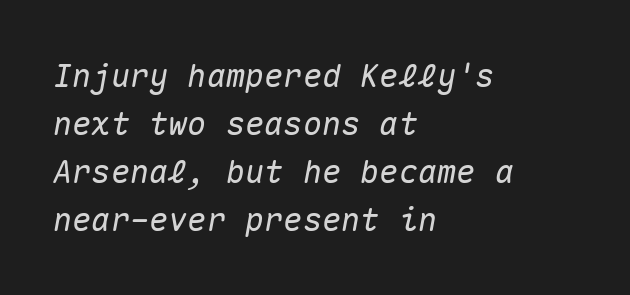
{"italic": "yes", "lean": "right", "slant_degrees": 10, "width": "normal", "stroke_contrast": "medium", "x_height": "medium", "monospaced": "yes", "underline": "no", "align": "left", "line_spacing": "normal", "line_spacing_ratio": 1.5, "letter_spacing": "normal", "letter_spacing_em": 0.0, "glyph_px": 32}
